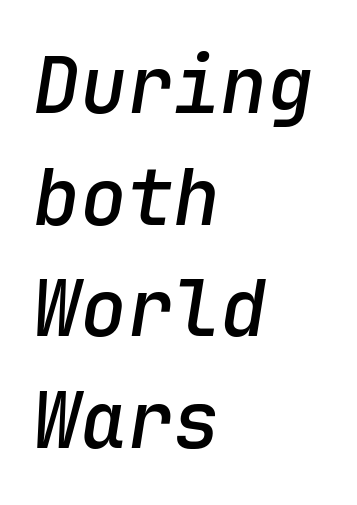
On the weight axis this lands at semibold, roughly 600. Quick note: interline space is typical. These lines are rendered in a fixed-pitch font. All the whitespace from short lines collects on the right.
